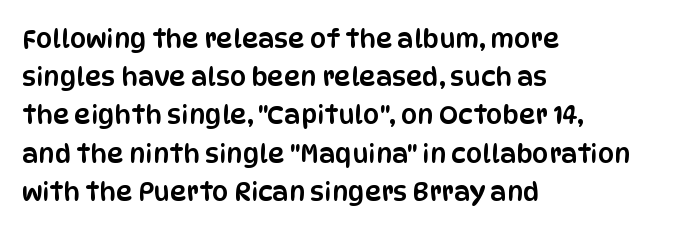
{"italic": "no", "underline": "no", "align": "left", "line_spacing": "normal", "line_spacing_ratio": 1.47, "letter_spacing": "normal", "letter_spacing_em": 0.0, "glyph_px": 26}
